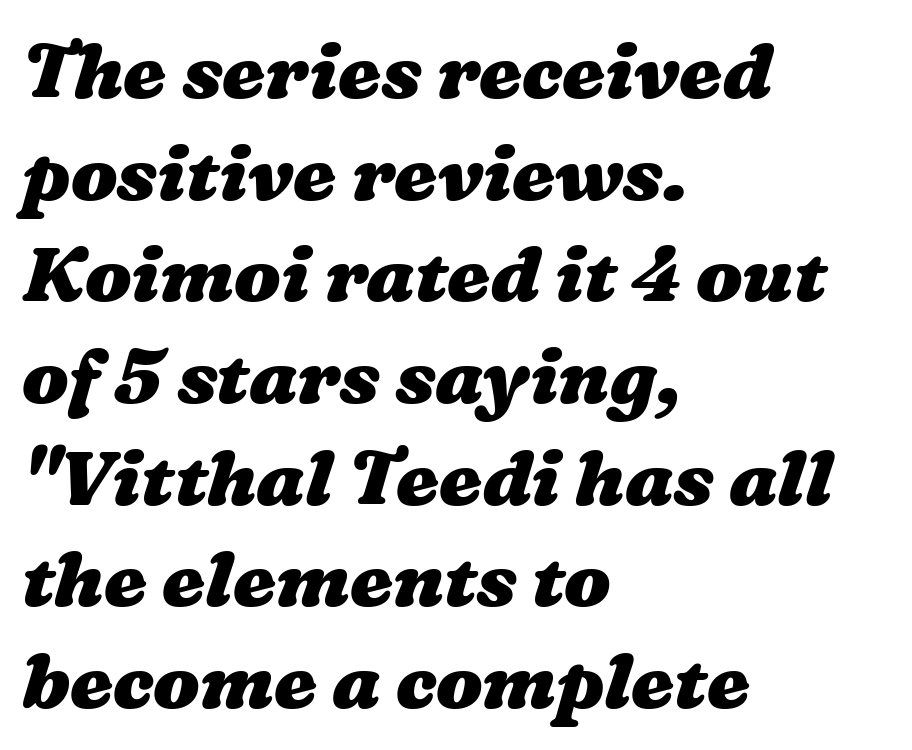
Glance below the letters and you will spot only blank space. Spacing verdict: proportional, widths tailored to each character. What weight is shown? A full bold with thick strokes. The passage shown has conventional tracking throughout.
